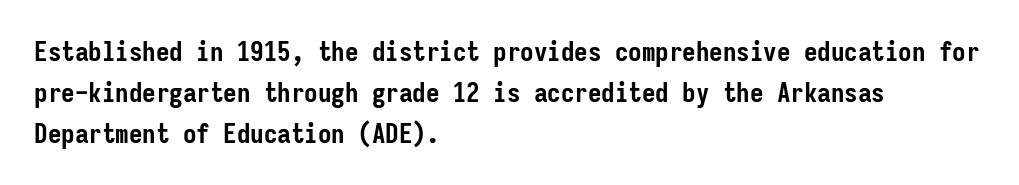
This is the regular roman posture of the typeface. Regarding leading, the lines here are spaced in the standard way. Heft: maximum for text — a bold. The specimen omits any rule beneath the text block's lines.
